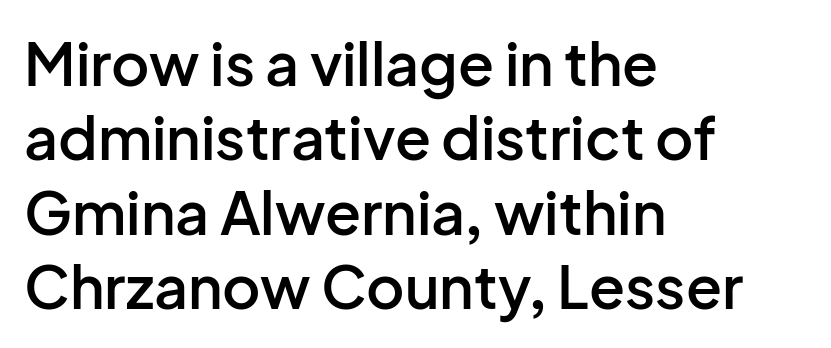
{"serif": "no", "italic": "no", "bold": "semi", "weight": "semibold", "width": "normal", "stroke_contrast": "low", "x_height": "medium", "monospaced": "no", "underline": "no", "align": "left", "line_spacing": "normal", "line_spacing_ratio": 1.26, "letter_spacing": "normal", "letter_spacing_em": 0.0, "glyph_px": 59}
